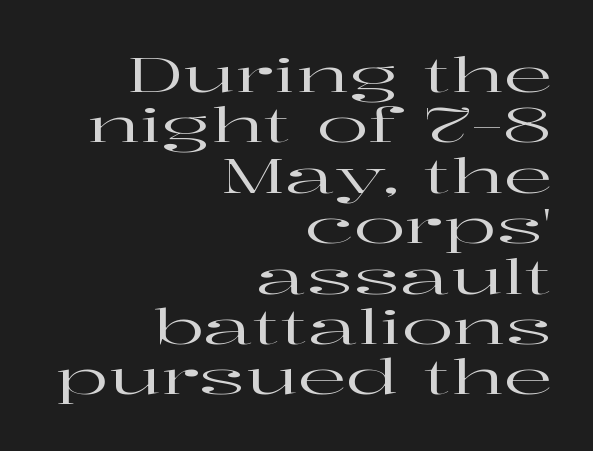
{"serif": "yes", "italic": "no", "width": "wide", "stroke_contrast": "high", "x_height": "medium", "monospaced": "no", "underline": "no", "align": "right", "line_spacing": "tight", "line_spacing_ratio": 1.05, "letter_spacing": "normal", "letter_spacing_em": 0.0, "glyph_px": 48}
